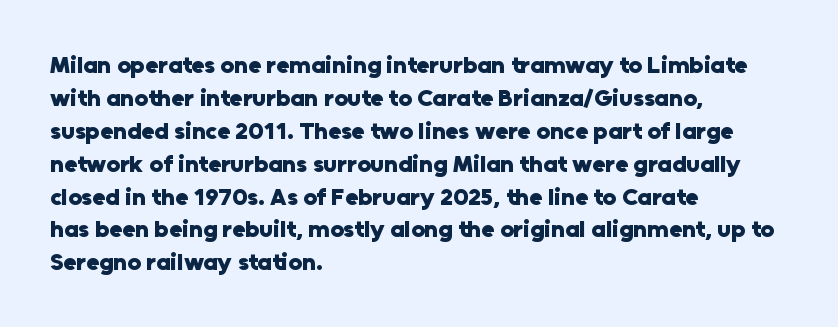
{"italic": "no", "bold": "yes", "underline": "no", "align": "left", "line_spacing": "normal", "line_spacing_ratio": 1.37, "letter_spacing": "normal", "letter_spacing_em": 0.0, "glyph_px": 24}
